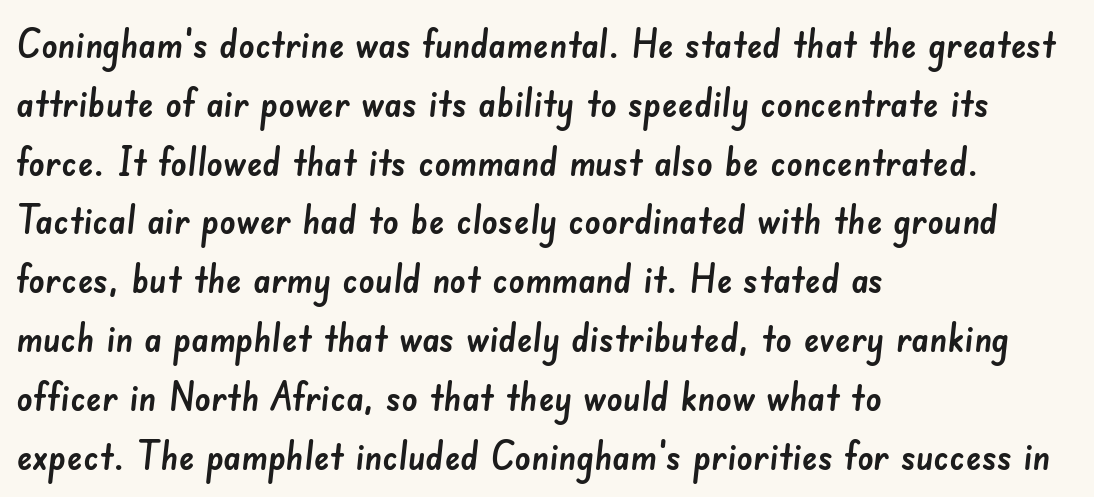
Q: Is the typeface a serif or a sans-serif typeface? A: Sans-serif.
Q: Is the text underlined? A: No.
Q: How is the paragraph aligned? A: Left-aligned.
Q: Is the spacing between letters normal or unusually wide? A: Normal.
Q: Is the spacing between lines tight, normal or loose? A: Normal.
Q: Width (condensed, normal, or wide)? A: Normal.
Q: Stroke contrast? A: Low.
Q: x-height? A: Small.
Q: Monospaced? A: No.
